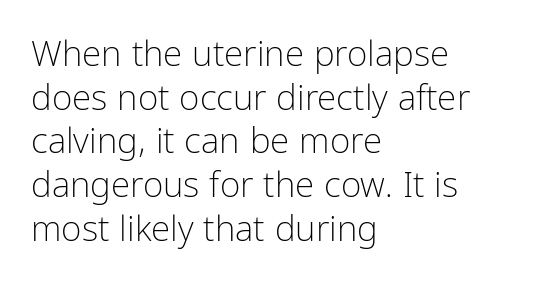
{"serif": "no", "italic": "no", "bold": "no", "weight": "light", "width": "condensed", "stroke_contrast": "low", "x_height": "medium", "monospaced": "no", "underline": "no", "align": "left", "line_spacing": "normal", "line_spacing_ratio": 1.25, "letter_spacing": "normal", "letter_spacing_em": 0.0, "glyph_px": 35}
